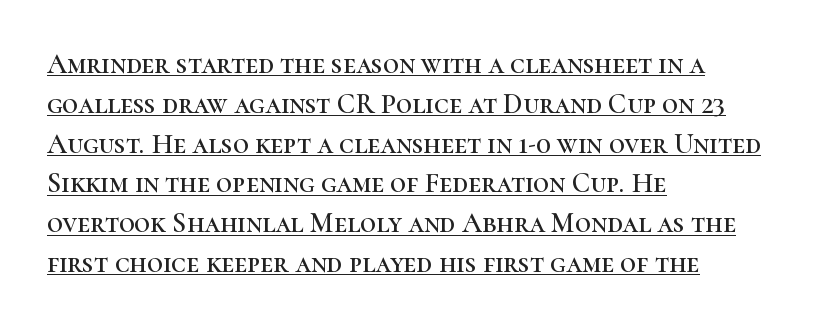
{"serif": "yes", "italic": "no", "width": "normal", "stroke_contrast": "high", "x_height": "medium", "monospaced": "no", "underline": "yes", "align": "left", "line_spacing": "normal", "line_spacing_ratio": 1.42, "letter_spacing": "normal", "letter_spacing_em": 0.0, "glyph_px": 28}
